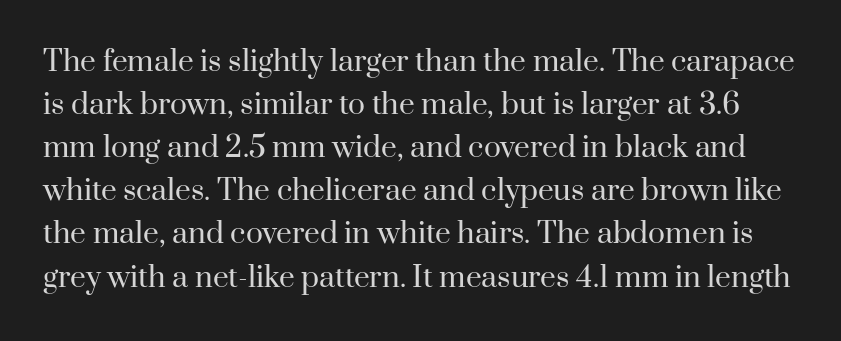
Q: Is the text bold? A: No.
Q: Is the text italic (slanted)? A: No, it is upright.
Q: Is the typeface a serif or a sans-serif typeface? A: Serif.
Q: Is the text underlined? A: No.
Q: Is the spacing between letters normal or unusually wide? A: Normal.
Q: Is the spacing between lines tight, normal or loose? A: Normal.
Q: Width (condensed, normal, or wide)? A: Normal.
Q: Stroke contrast? A: High.
Q: x-height? A: Small.
Q: Monospaced? A: No.
